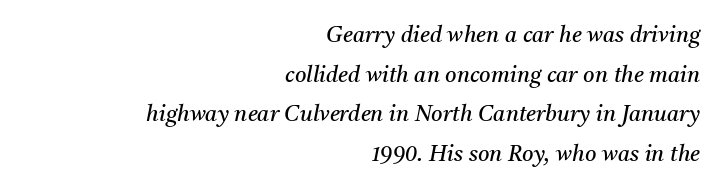
{"italic": "yes", "lean": "right", "slant_degrees": 11, "bold": "no", "underline": "no", "align": "right", "line_spacing_ratio": 1.8, "letter_spacing": "normal", "letter_spacing_em": 0.0, "glyph_px": 22}
